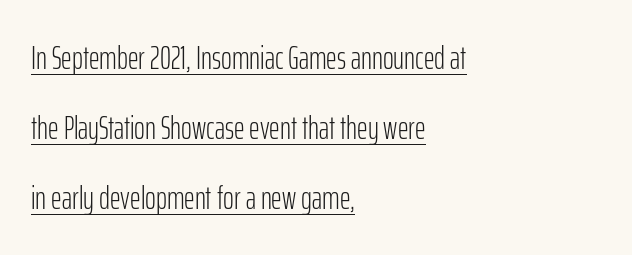
Q: Is the text bold? A: No.
Q: Is the text italic (slanted)? A: No, it is upright.
Q: Is the typeface a serif or a sans-serif typeface? A: Sans-serif.
Q: Is the text underlined? A: Yes.
Q: How is the paragraph aligned? A: Left-aligned.
Q: Is the spacing between letters normal or unusually wide? A: Normal.
Q: Is the spacing between lines tight, normal or loose? A: Loose.
Q: Width (condensed, normal, or wide)? A: Condensed.
Q: Stroke contrast? A: Low.
Q: x-height? A: Medium.
Q: Monospaced? A: No.
